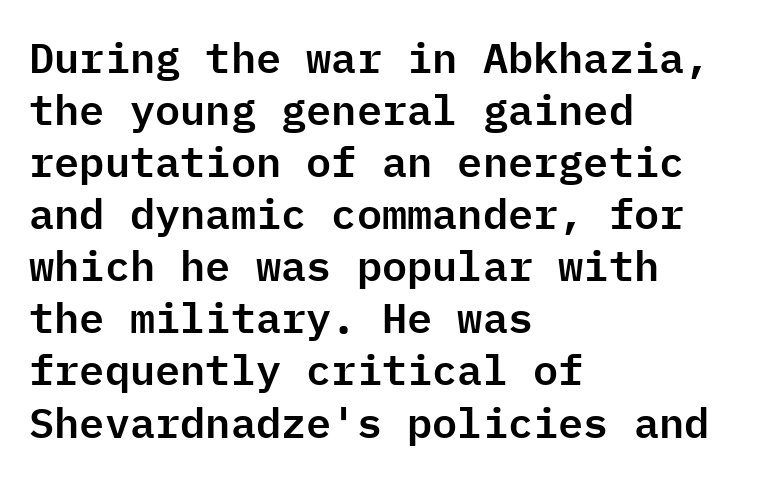
Leftover space on each line is placed entirely after the last word. These lines are composed in type without serifs. The rendering uses typewriter-style spacing with identical character cells. Nothing unusual about the tracking: characters are spaced as the font intends. The string is rendered with underlining switched off. No italicization has been applied; the sample stays upright.
